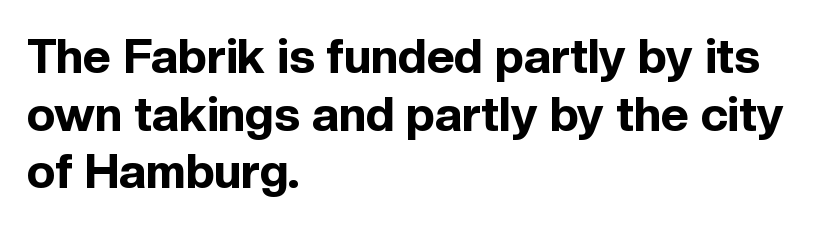
The image shows 48 px bold sans-serif type, upright; set left-aligned, line spacing 1.2x, normal letter spacing, not underlined; a medium x-height.
